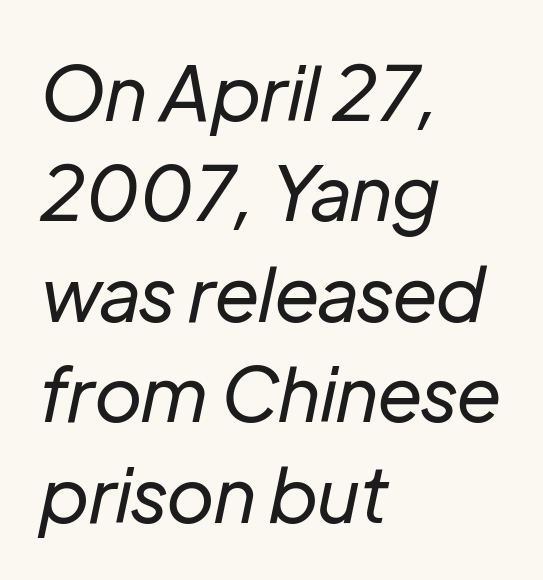
Q: Is the text bold? A: No.
Q: Is the text italic (slanted)? A: Yes, it leans right by about 12 degrees.
Q: Is the text underlined? A: No.
Q: How is the paragraph aligned? A: Left-aligned.
Q: Is the spacing between letters normal or unusually wide? A: Normal.
Q: Is the spacing between lines tight, normal or loose? A: Normal.
Q: Width (condensed, normal, or wide)? A: Normal.
Q: Stroke contrast? A: Low.
Q: x-height? A: Medium.
Q: Monospaced? A: No.
